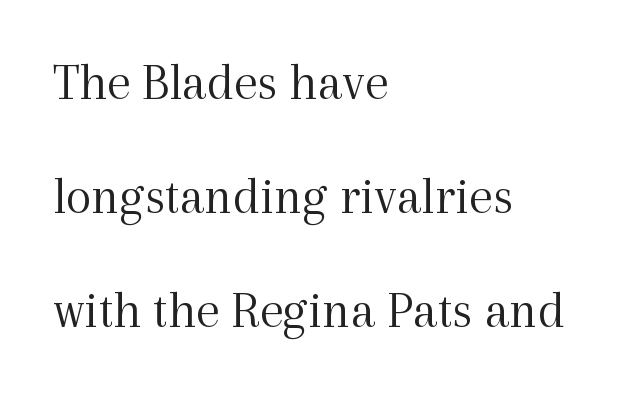
{"serif": "yes", "italic": "no", "bold": "no", "weight": "light", "width": "normal", "x_height": "medium", "monospaced": "no", "underline": "no", "align": "left", "line_spacing": "loose", "line_spacing_ratio": 2.15, "letter_spacing": "normal", "letter_spacing_em": 0.0, "glyph_px": 53}
